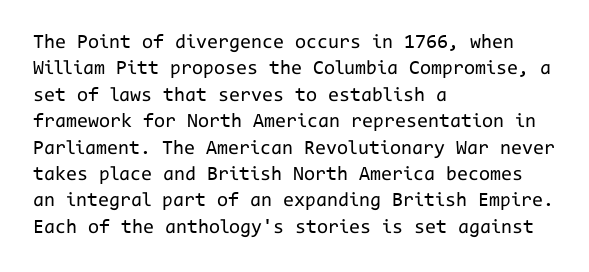
Characters remain perfectly vertical along every line. Rows of type keep a routine distance in the vertical direction. The face looks like a standard text weight, possibly lighter. Letter spacing: default. Each row of text sits above clean, open space.
